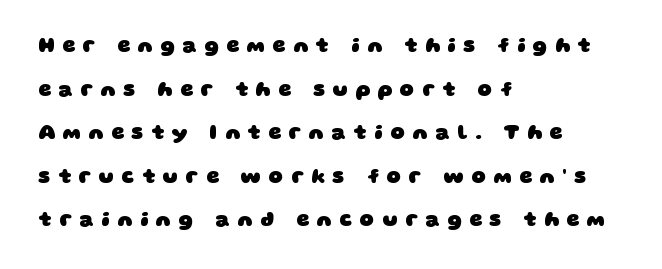
This sample is left-justified, so line endings fall wherever the words run out. Students, note that the glyphs here are deliberately spaced far apart. How would I describe the line gaps? Wide and relaxed. Students, this is bold: see how much ink each stroke carries. Unmarked baselines from the first word to the last.
